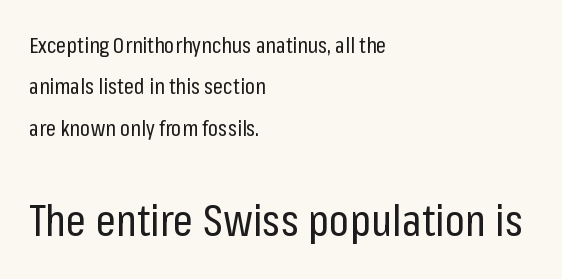
Q: Is the text bold? A: No.
Q: Is the text italic (slanted)? A: No, it is upright.
Q: Is the typeface a serif or a sans-serif typeface? A: Sans-serif.
Q: Is the text underlined? A: No.
Q: How is the paragraph aligned? A: Left-aligned.
Q: Is the spacing between letters normal or unusually wide? A: Normal.
Q: Which block of text is set in a larger size, the first (top) or the second (bottom)? A: The second (bottom) one.
Q: Width (condensed, normal, or wide)? A: Condensed.
Q: Stroke contrast? A: Low.
Q: x-height? A: Medium.
Q: Monospaced? A: No.
